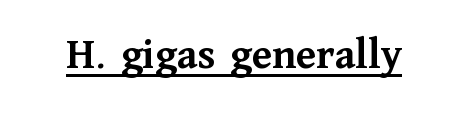
Q: Is the text bold? A: Yes.
Q: Is the text italic (slanted)? A: No, it is upright.
Q: Is the typeface a serif or a sans-serif typeface? A: Serif.
Q: Is the text underlined? A: Yes.
Q: Is the spacing between letters normal or unusually wide? A: Normal.
Q: Width (condensed, normal, or wide)? A: Normal.
Q: Stroke contrast? A: Medium.
Q: x-height? A: Medium.
Q: Monospaced? A: No.
